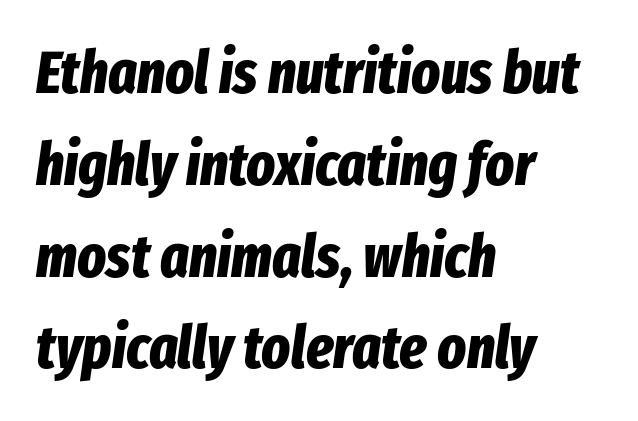
{"italic": "yes", "lean": "right", "slant_degrees": 8, "bold": "yes", "weight": "bold", "width": "condensed", "stroke_contrast": "low", "x_height": "medium", "monospaced": "no", "underline": "no", "align": "left", "line_spacing": "normal", "line_spacing_ratio": 1.53, "letter_spacing": "normal", "letter_spacing_em": 0.0, "glyph_px": 60}
